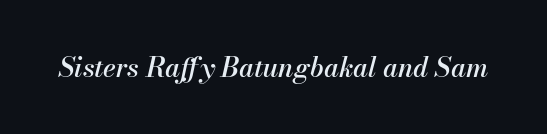
The image shows 27 px text type, italic (leaning right); set normal letter spacing, not underlined.
